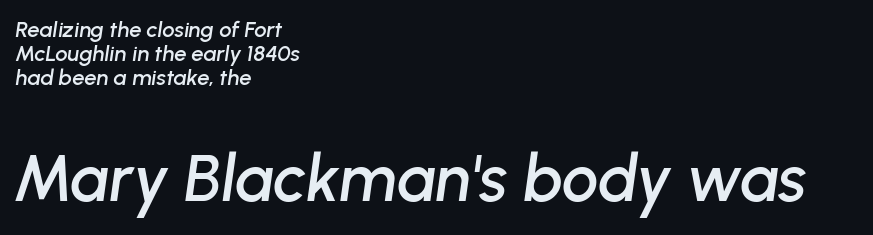
Scale increases going downward across the two blocks. In terms of letterspacing, this is plain default setting. This block would grow much taller if given ordinary leading; it's compressed now. Quick note: italic.
